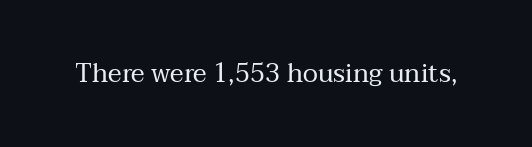
A roman cut, with each character standing at attention. Decoration check: the copy has no underline. The gaps between neighbouring characters are ordinary and unremarkable. Bold? No — there's no thickening of the strokes.
